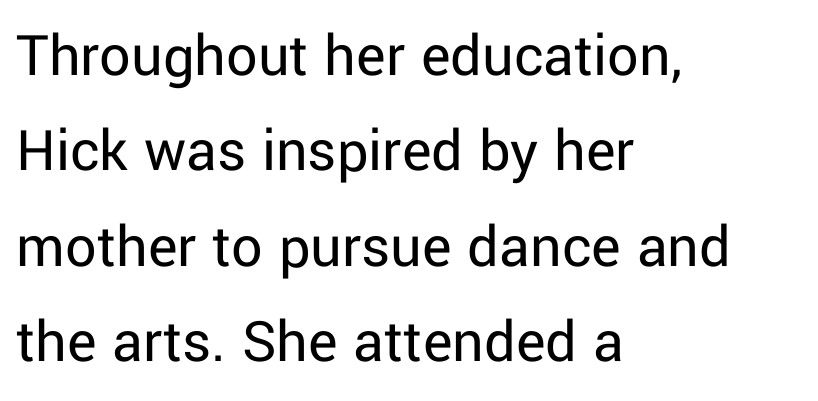
The image shows 62 px regular-weight sans-serif type, upright; set left-aligned, normal line spacing (1.54x), normal letter spacing, not underlined; low stroke contrast and a medium x-height.
